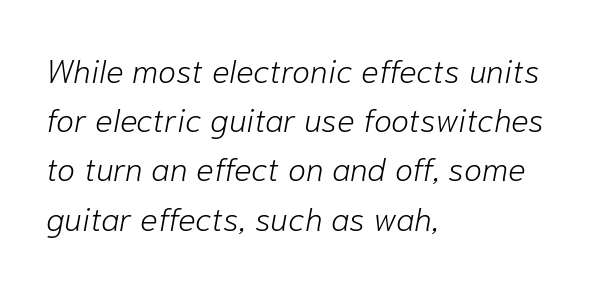
The image shows 33 px light type, italic (leaning right); set left-aligned, normal line spacing (1.49x), normal letter spacing, not underlined; low stroke contrast and a medium x-height.
